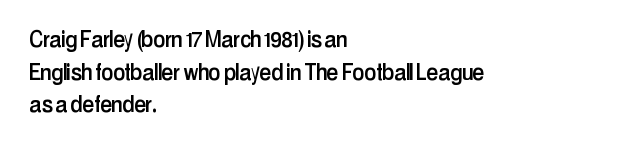
Q: Is the text italic (slanted)? A: No, it is upright.
Q: Is the text underlined? A: No.
Q: How is the paragraph aligned? A: Left-aligned.
Q: Is the spacing between letters normal or unusually wide? A: Normal.
